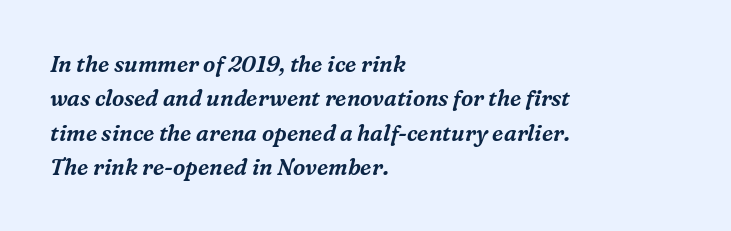
Q: Is the text italic (slanted)? A: Yes, it leans right by about 16 degrees.
Q: Is the text underlined? A: No.
Q: How is the paragraph aligned? A: Left-aligned.
Q: Is the spacing between letters normal or unusually wide? A: Normal.
Q: Is the spacing between lines tight, normal or loose? A: Normal.
